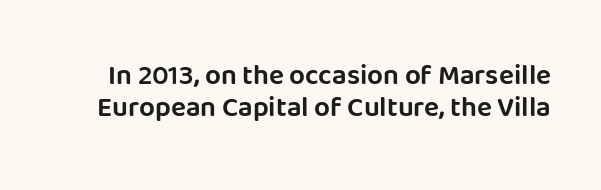
The image shows 28 px sans-serif type, upright; set tight line spacing (1.14x), normal letter spacing, not underlined; low stroke contrast and a large x-height.
